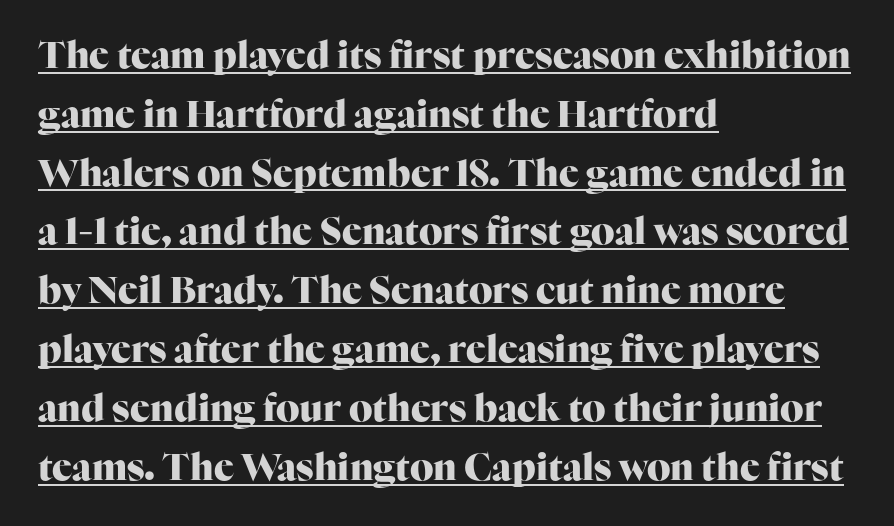
The image shows 37 px heavy serif type, upright; set left-aligned, normal line spacing (1.59x), normal letter spacing, underlined; high stroke contrast and a medium x-height.
